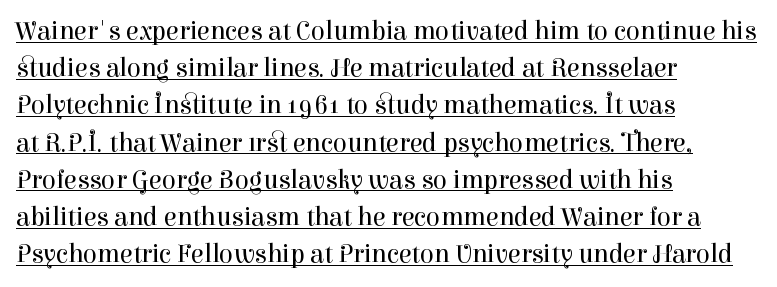
Q: Is the text bold? A: No.
Q: Is the text italic (slanted)? A: No, it is upright.
Q: Is the text underlined? A: Yes.
Q: How is the paragraph aligned? A: Left-aligned.
Q: Is the spacing between letters normal or unusually wide? A: Normal.
Q: Is the spacing between lines tight, normal or loose? A: Normal.
